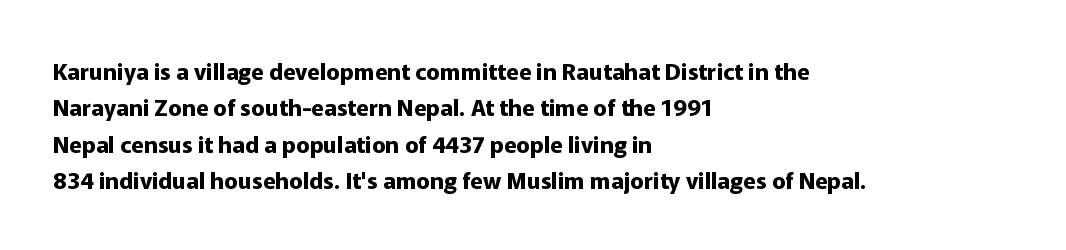
Q: Is the text bold? A: Yes.
Q: Is the text italic (slanted)? A: No, it is upright.
Q: Is the text underlined? A: No.
Q: How is the paragraph aligned? A: Left-aligned.
Q: Is the spacing between letters normal or unusually wide? A: Normal.
Q: Is the spacing between lines tight, normal or loose? A: Normal.
